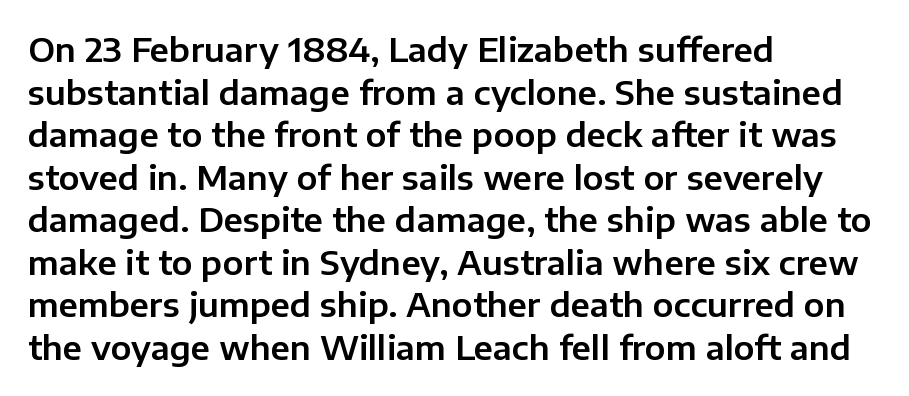
{"serif": "no", "italic": "no", "width": "normal", "stroke_contrast": "low", "x_height": "medium", "monospaced": "no", "underline": "no", "align": "left", "line_spacing": "normal", "line_spacing_ratio": 1.29, "letter_spacing": "normal", "letter_spacing_em": 0.0, "glyph_px": 33}
